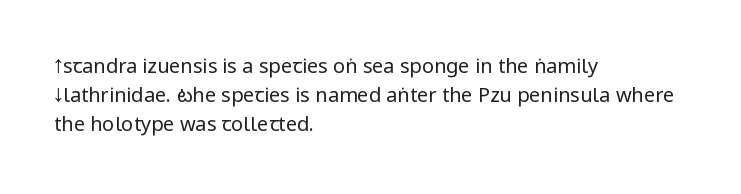
{"italic": "no", "bold": "no", "underline": "no", "align": "left", "line_spacing": "normal", "line_spacing_ratio": 1.44, "letter_spacing": "normal", "letter_spacing_em": 0.0, "glyph_px": 20}
